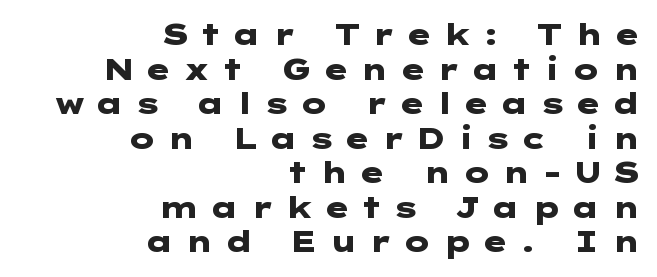
Does the lettering tilt? It doesn't — this is upright. Every letter is thick-stroked: bold, no question. The font family rendered here belongs to the sans-serif group. A bare baseline throughout the passage. Layout note: lines flush right.
